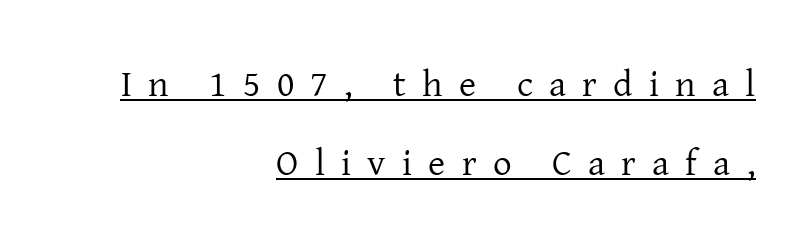
Q: Is the text bold? A: No.
Q: Is the text italic (slanted)? A: No, it is upright.
Q: Is the typeface a serif or a sans-serif typeface? A: Serif.
Q: Is the text underlined? A: Yes.
Q: How is the paragraph aligned? A: Right-aligned.
Q: Is the spacing between letters normal or unusually wide? A: Unusually wide.
Q: Is the spacing between lines tight, normal or loose? A: Loose.
Q: Width (condensed, normal, or wide)? A: Normal.
Q: Stroke contrast? A: Low.
Q: x-height? A: Medium.
Q: Monospaced? A: No.
